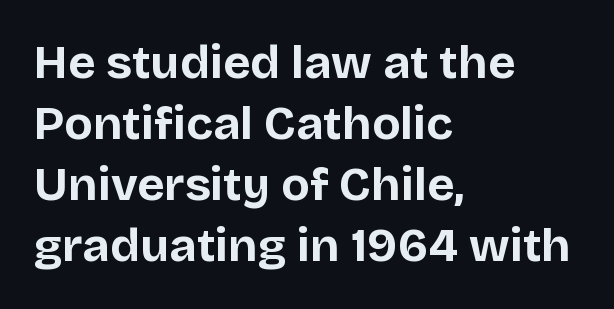
The image shows 47 px bold sans-serif type, upright; set left-aligned, normal line spacing (1.3x), normal letter spacing, not underlined; low stroke contrast and a large x-height.
